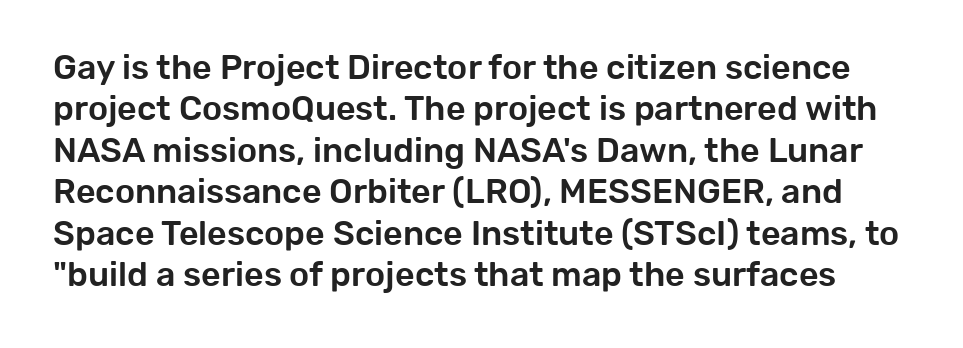
{"serif": "no", "italic": "no", "width": "normal", "stroke_contrast": "low", "x_height": "medium", "monospaced": "no", "underline": "no", "line_spacing_ratio": 1.22, "letter_spacing": "normal", "letter_spacing_em": 0.0, "glyph_px": 34}
